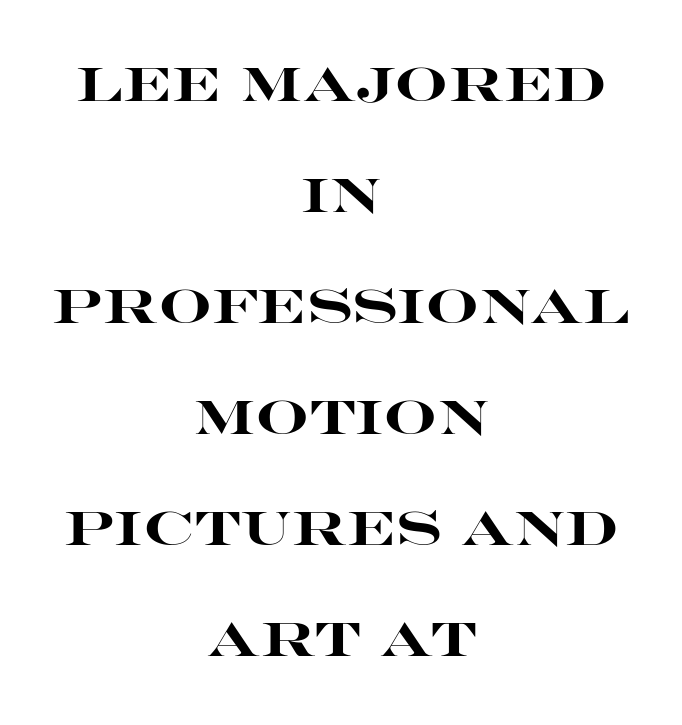
The image shows 47 px heavy, wide type, upright; set centered, loose line spacing (2.36x), normal letter spacing, not underlined; high stroke contrast and a large x-height.
